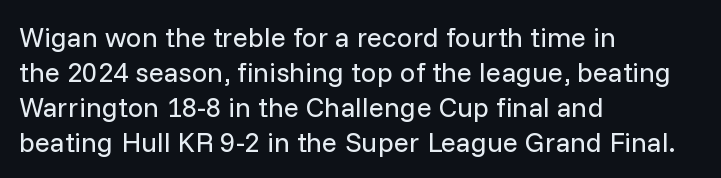
{"serif": "no", "italic": "no", "bold": "no", "weight": "regular", "width": "normal", "stroke_contrast": "low", "x_height": "medium", "monospaced": "no", "underline": "no", "align": "left", "line_spacing": "normal", "line_spacing_ratio": 1.25, "letter_spacing": "normal", "letter_spacing_em": 0.0, "glyph_px": 28}
